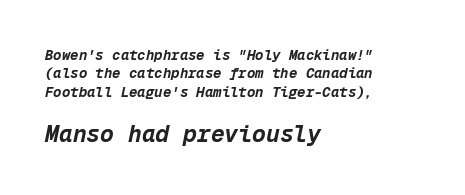
Which of the two is more prominent by size? The second, at the bottom. Heavy-handed strokes throughout: this text is bold. Spacing between characters is what you'd get straight out of the box. Words float on clear page, feet unadorned.
